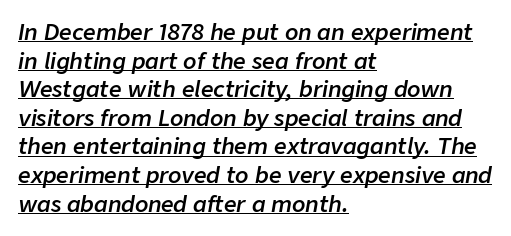
Q: Is the text bold? A: Semi-bold.
Q: Is the text italic (slanted)? A: Yes, it leans right by about 9 degrees.
Q: Is the text underlined? A: Yes.
Q: How is the paragraph aligned? A: Left-aligned.
Q: Is the spacing between letters normal or unusually wide? A: Normal.
Q: Is the spacing between lines tight, normal or loose? A: Normal.
